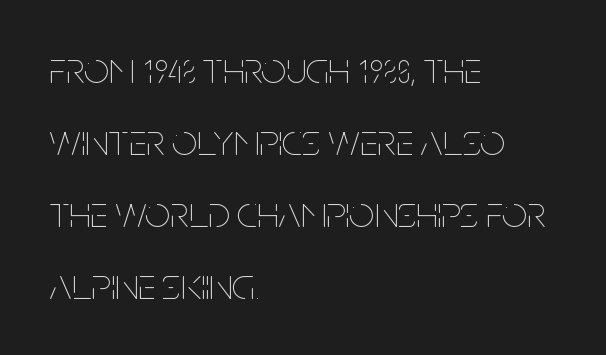
{"italic": "no", "bold": "no", "weight": "thin", "width": "condensed", "stroke_contrast": "low", "x_height": "large", "monospaced": "no", "underline": "no", "align": "left", "line_spacing": "normal", "line_spacing_ratio": 1.6, "letter_spacing": "normal", "letter_spacing_em": 0.0, "glyph_px": 45}
